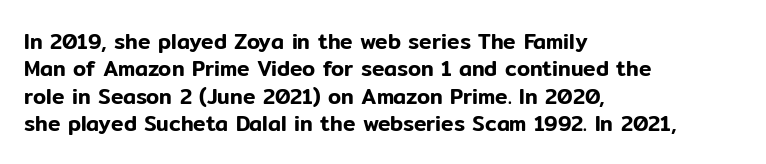
{"italic": "no", "underline": "no", "align": "left", "line_spacing": "normal", "line_spacing_ratio": 1.3, "letter_spacing": "normal", "letter_spacing_em": 0.0, "glyph_px": 21}
